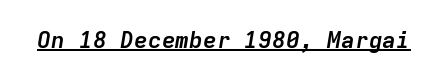
{"italic": "yes", "lean": "right", "slant_degrees": 9, "bold": "yes", "underline": "yes", "letter_spacing": "normal", "letter_spacing_em": 0.0, "glyph_px": 23}
